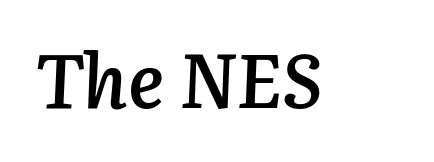
Q: Is the text bold? A: Semi-bold.
Q: Is the text italic (slanted)? A: Yes, it leans right by about 3 degrees.
Q: Is the text underlined? A: No.
Q: Is the spacing between letters normal or unusually wide? A: Normal.
Q: Width (condensed, normal, or wide)? A: Normal.
Q: Stroke contrast? A: Low.
Q: x-height? A: Medium.
Q: Monospaced? A: No.
